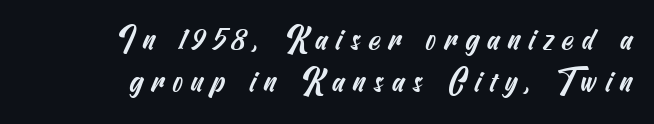
{"serif": "no", "width": "condensed", "stroke_contrast": "medium", "x_height": "small", "underline": "no", "align": "right", "line_spacing": "normal", "line_spacing_ratio": 1.37, "letter_spacing": "wide", "letter_spacing_em": 0.26, "glyph_px": 31}
